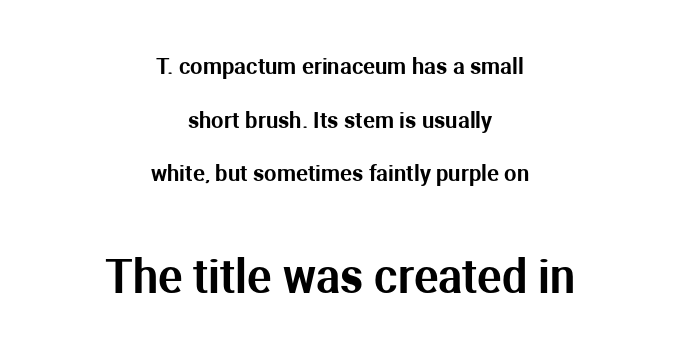
{"serif": "no", "italic": "no", "width": "normal", "stroke_contrast": "medium", "x_height": "medium", "monospaced": "no", "underline": "no", "align": "center", "line_spacing": "loose", "line_spacing_ratio": 2.44, "letter_spacing": "normal", "letter_spacing_em": 0.0, "larger_block": "second", "size_ratio": 2.05, "glyph_px": 45}
